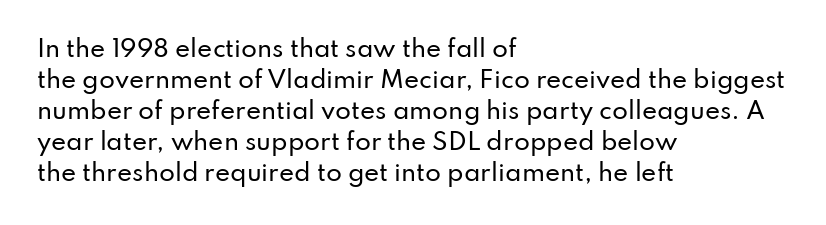
Q: Is the text italic (slanted)? A: No, it is upright.
Q: Is the text underlined? A: No.
Q: How is the paragraph aligned? A: Left-aligned.
Q: Is the spacing between letters normal or unusually wide? A: Normal.
Q: Is the spacing between lines tight, normal or loose? A: Normal.
